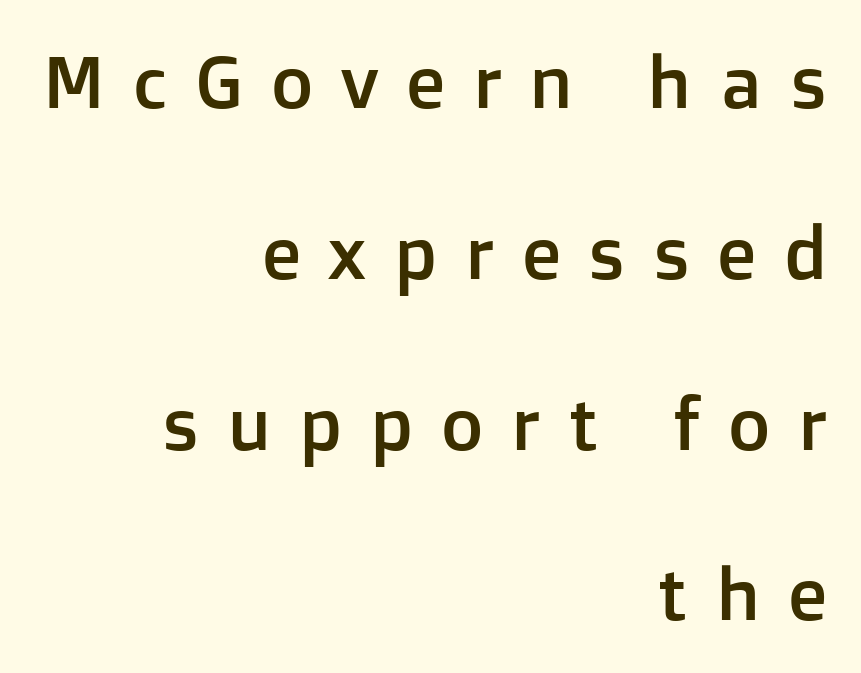
The image shows 73 px sans-serif type, upright; set right-aligned, loose line spacing (2.34x), unusually wide letter spacing (+0.38 em), not underlined; low stroke contrast and a medium x-height.
